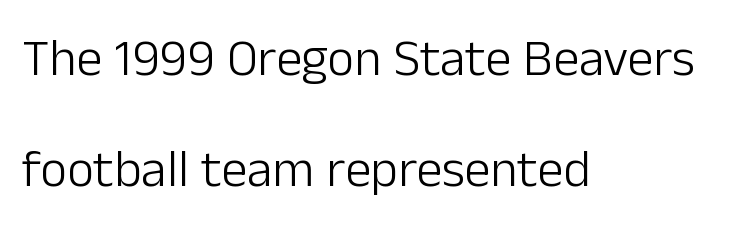
{"serif": "no", "italic": "no", "bold": "no", "weight": "light", "width": "normal", "stroke_contrast": "low", "x_height": "medium", "monospaced": "no", "underline": "no", "align": "left", "line_spacing": "loose", "line_spacing_ratio": 2.13, "letter_spacing": "normal", "letter_spacing_em": 0.0, "glyph_px": 52}
